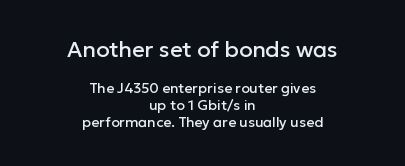
{"italic": "no", "underline": "no", "align": "center", "line_spacing_ratio": 1.2, "letter_spacing": "normal", "letter_spacing_em": 0.0, "larger_block": "first", "size_ratio": 1.57, "glyph_px": 22}
